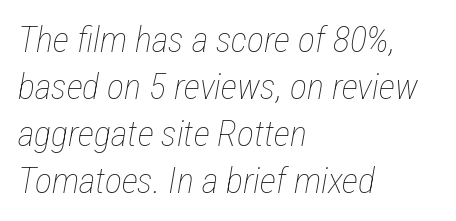
The typeface has the unassuming heft of standard copy or less. Any mark beneath the type? The region is blank. One-word summary of the alignment: left. Leading: standard.
